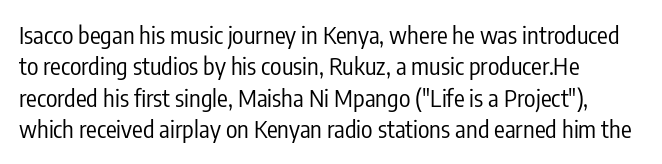
What stands out about the letter spacing? Nothing — it is the standard amount. Unmarked baselines from the first word to the last. The rendering anchors every line to the left-hand side. Regarding leading, the lines here are spaced in the standard way. Compared with a typical body face, this is equally light or lighter still. In terms of posture, this sample is upright.
